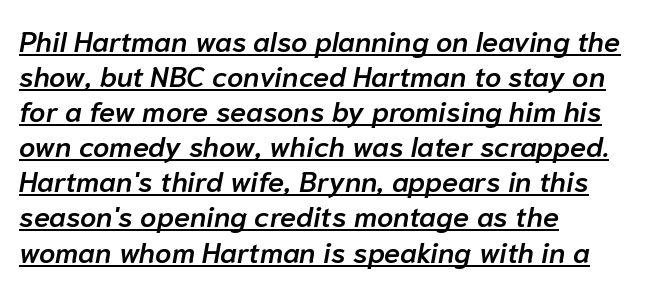
Q: Is the text bold? A: Semi-bold.
Q: Is the text italic (slanted)? A: Yes, it leans right by about 10 degrees.
Q: Is the text underlined? A: Yes.
Q: How is the paragraph aligned? A: Left-aligned.
Q: Is the spacing between letters normal or unusually wide? A: Normal.
Q: Width (condensed, normal, or wide)? A: Normal.
Q: Stroke contrast? A: Low.
Q: x-height? A: Medium.
Q: Monospaced? A: No.
